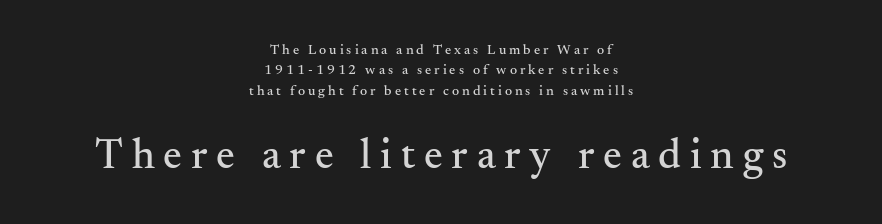
{"serif": "yes", "italic": "no", "width": "normal", "stroke_contrast": "medium", "x_height": "small", "monospaced": "no", "underline": "no", "align": "center", "line_spacing": "normal", "line_spacing_ratio": 1.45, "letter_spacing": "wide", "letter_spacing_em": 0.21, "larger_block": "second", "size_ratio": 3.0, "glyph_px": 42}
